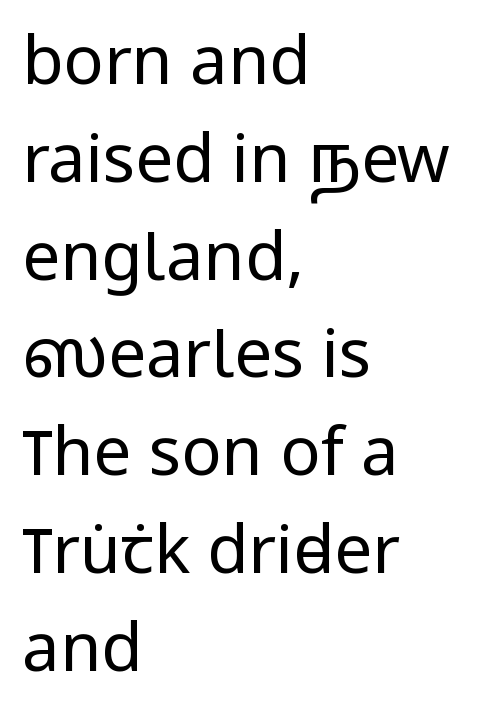
Q: Is the text bold? A: No.
Q: Is the text italic (slanted)? A: No, it is upright.
Q: Is the typeface a serif or a sans-serif typeface? A: Sans-serif.
Q: Is the text underlined? A: No.
Q: How is the paragraph aligned? A: Left-aligned.
Q: Is the spacing between letters normal or unusually wide? A: Normal.
Q: Is the spacing between lines tight, normal or loose? A: Normal.
Q: Width (condensed, normal, or wide)? A: Condensed.
Q: Stroke contrast? A: Low.
Q: x-height? A: Large.
Q: Monospaced? A: No.
